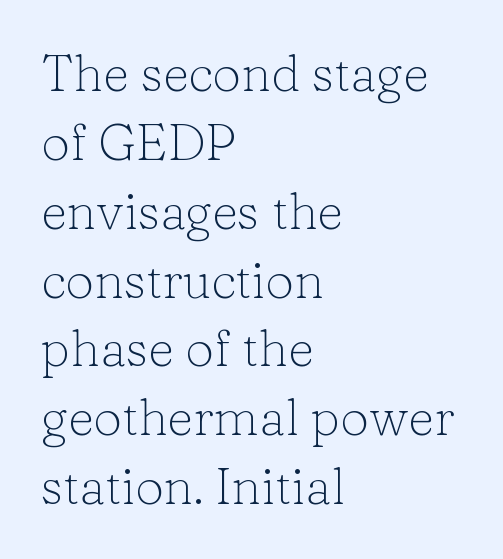
Q: Is the text bold? A: No.
Q: Is the text italic (slanted)? A: No, it is upright.
Q: Is the typeface a serif or a sans-serif typeface? A: Serif.
Q: Is the text underlined? A: No.
Q: How is the paragraph aligned? A: Left-aligned.
Q: Is the spacing between letters normal or unusually wide? A: Normal.
Q: Is the spacing between lines tight, normal or loose? A: Normal.
Q: Width (condensed, normal, or wide)? A: Normal.
Q: Stroke contrast? A: Low.
Q: x-height? A: Medium.
Q: Monospaced? A: No.
